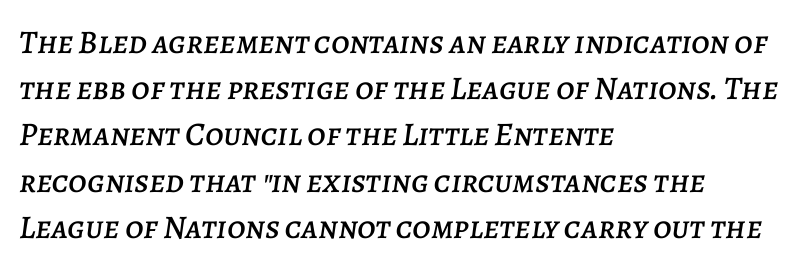
Q: Is the text italic (slanted)? A: Yes, it leans right by about 7 degrees.
Q: Is the text underlined? A: No.
Q: How is the paragraph aligned? A: Left-aligned.
Q: Is the spacing between letters normal or unusually wide? A: Normal.
Q: Is the spacing between lines tight, normal or loose? A: Normal.
Q: Width (condensed, normal, or wide)? A: Normal.
Q: Stroke contrast? A: Low.
Q: x-height? A: Large.
Q: Monospaced? A: No.
